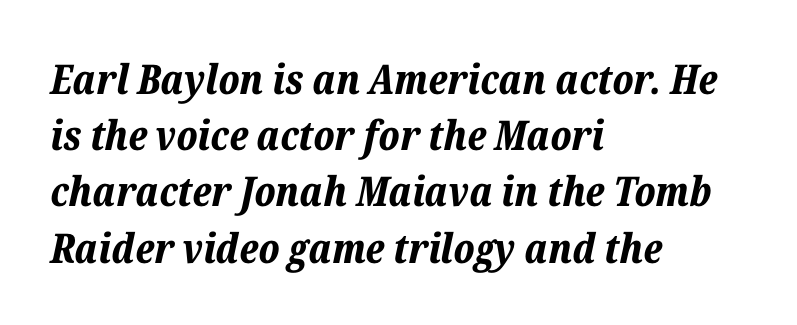
Q: Is the text bold? A: Yes.
Q: Is the text italic (slanted)? A: Yes, it leans right by about 12 degrees.
Q: Is the text underlined? A: No.
Q: How is the paragraph aligned? A: Left-aligned.
Q: Is the spacing between letters normal or unusually wide? A: Normal.
Q: Is the spacing between lines tight, normal or loose? A: Normal.
Q: Width (condensed, normal, or wide)? A: Normal.
Q: Stroke contrast? A: Low.
Q: x-height? A: Medium.
Q: Monospaced? A: No.
